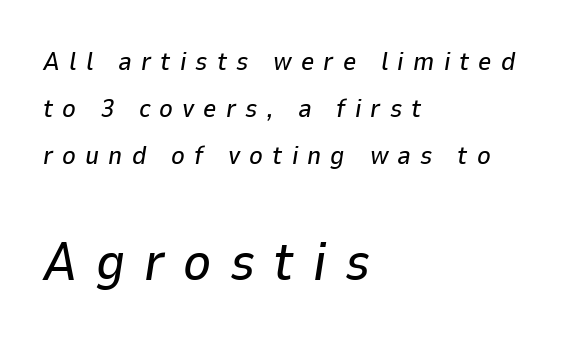
{"italic": "yes", "lean": "right", "slant_degrees": 9, "width": "normal", "stroke_contrast": "low", "x_height": "medium", "monospaced": "no", "underline": "no", "align": "left", "line_spacing_ratio": 1.8, "letter_spacing": "wide", "letter_spacing_em": 0.35, "larger_block": "second", "size_ratio": 2.04, "glyph_px": 53}
